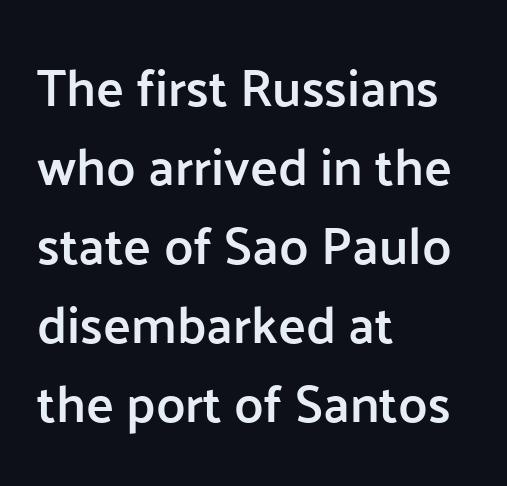
It's the straight-up-and-down kind of type. Type style note: lacks serifs. The text block is weighted toward the left margin, trailing off unevenly rightward. Has an underline been added? It has not. Is this a fixed-width face? No — the glyphs have proportional, varying widths. This rendering leaves character spacing at its baseline value.
